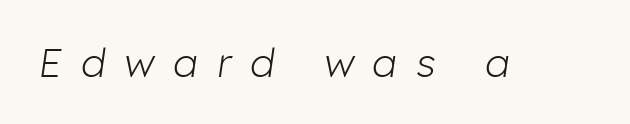
The image shows 40 px light type, italic (leaning right); set unusually wide letter spacing (+0.48 em), not underlined; low stroke contrast and a medium x-height.
